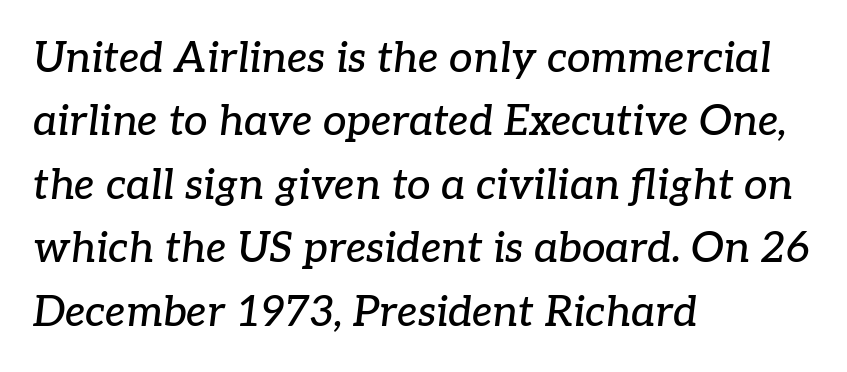
Q: Is the text italic (slanted)? A: Yes, it leans right by about 7 degrees.
Q: Is the typeface a serif or a sans-serif typeface? A: Serif.
Q: Is the text underlined? A: No.
Q: How is the paragraph aligned? A: Left-aligned.
Q: Is the spacing between letters normal or unusually wide? A: Normal.
Q: Is the spacing between lines tight, normal or loose? A: Normal.
Q: Width (condensed, normal, or wide)? A: Normal.
Q: Stroke contrast? A: Low.
Q: x-height? A: Medium.
Q: Monospaced? A: No.
